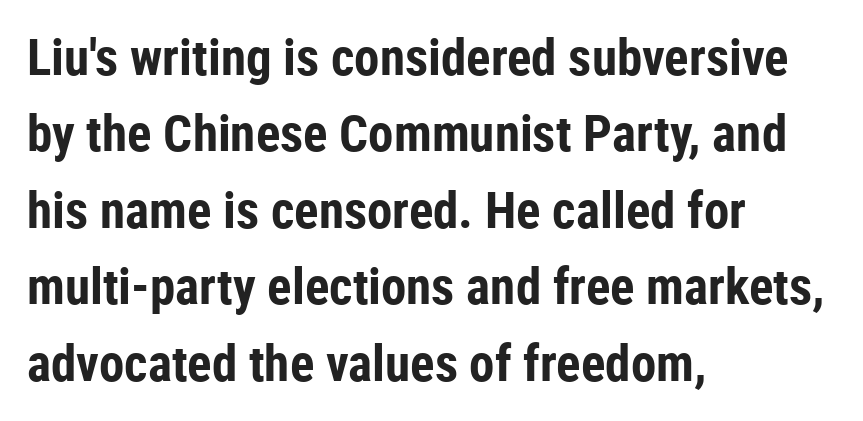
{"serif": "no", "italic": "no", "bold": "yes", "weight": "bold", "width": "condensed", "stroke_contrast": "low", "x_height": "medium", "monospaced": "no", "underline": "no", "align": "left", "line_spacing": "normal", "line_spacing_ratio": 1.5, "letter_spacing": "normal", "letter_spacing_em": 0.0, "glyph_px": 51}
